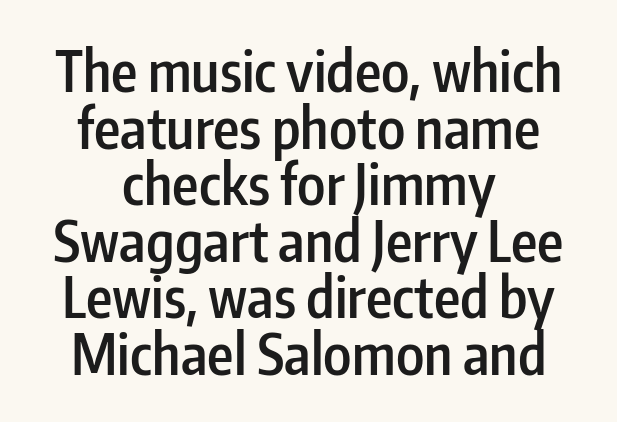
Q: Is the text bold? A: Semi-bold.
Q: Is the text italic (slanted)? A: No, it is upright.
Q: Is the typeface a serif or a sans-serif typeface? A: Sans-serif.
Q: Is the text underlined? A: No.
Q: How is the paragraph aligned? A: Centered.
Q: Is the spacing between letters normal or unusually wide? A: Normal.
Q: Is the spacing between lines tight, normal or loose? A: Tight.
Q: Width (condensed, normal, or wide)? A: Condensed.
Q: Stroke contrast? A: Low.
Q: x-height? A: Medium.
Q: Monospaced? A: No.
